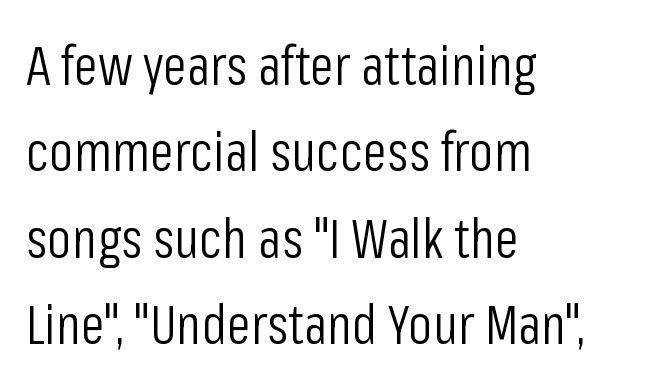
The image shows 55 px light, condensed sans-serif type, upright; set left-aligned, normal line spacing (1.57x), normal letter spacing, not underlined; low stroke contrast and a medium x-height.
